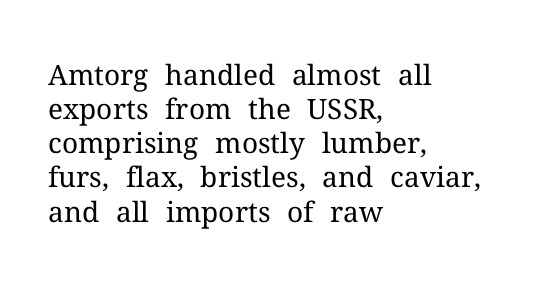
The image shows 28 px regular-weight serif type, upright; set left-aligned, line spacing 1.22x, normal letter spacing, not underlined; medium stroke contrast and a medium x-height.
